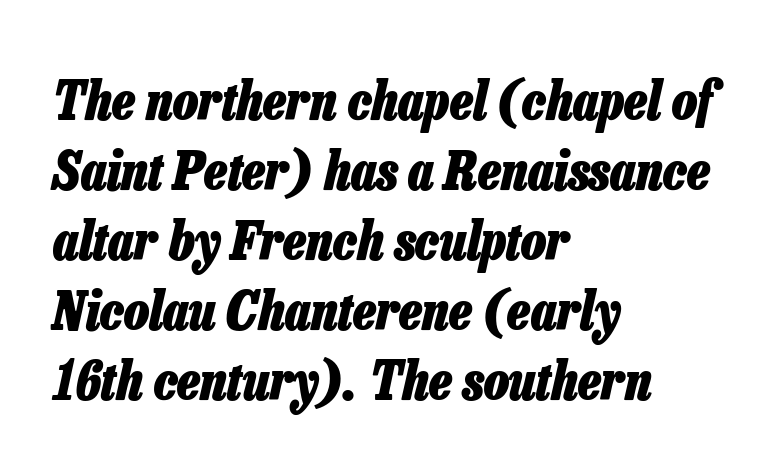
The passage shown stacks its lines at a standard gap. How are the letters spaced? Ordinarily, with no added tracking. The letters are slanted; this is an italic face. Each letter keeps its own natural width here, so spacing adapts to shape.
